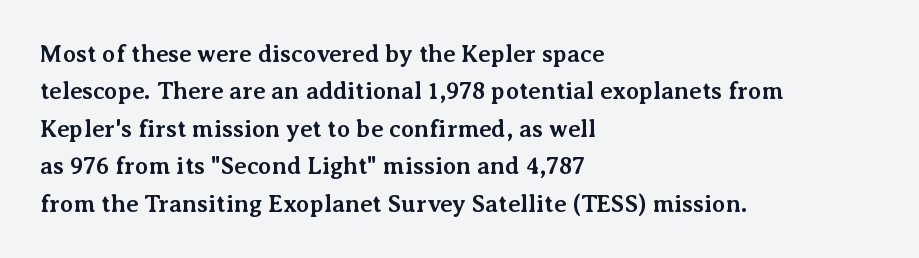
Underline: absent. Strokes here are thick enough to call this a true bold. This block has exactly the height ordinary leading produces. Standard letterfit; no display-style spreading of the glyphs. The lines are quadded left.
